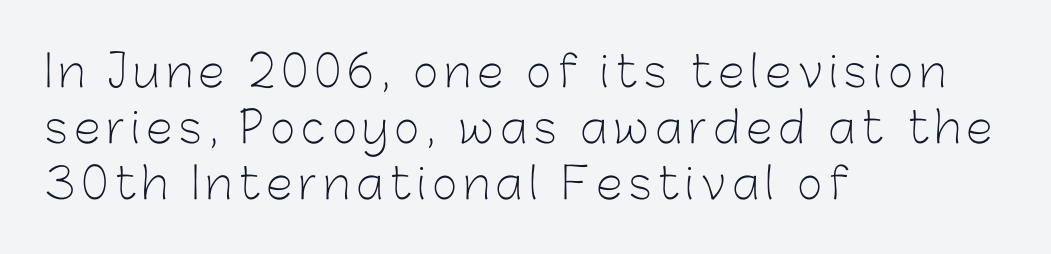
The typesetting does not lean heavy: it is not bold. I'd call this a sans setting — the letters go barefoot. Typeset ragged right — the left edge is the straight one. This is the regular roman posture of the typeface. Proportional: the letters do not fall into vertical columns.
